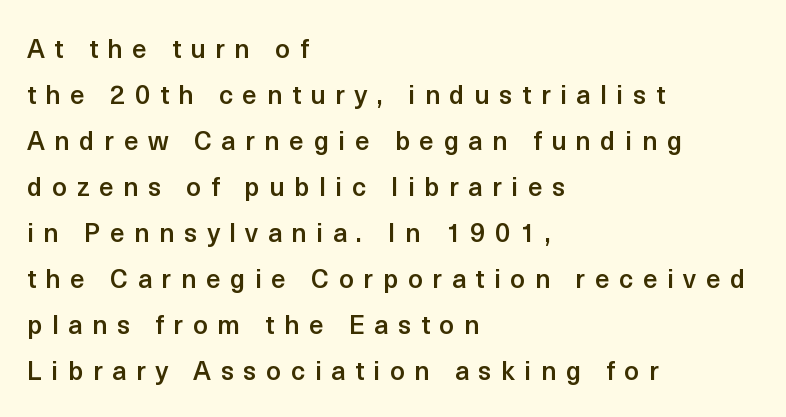
The image shows 26 px text type, upright; set left-aligned, line spacing 1.77x, unusually wide letter spacing (+0.37 em), not underlined.
